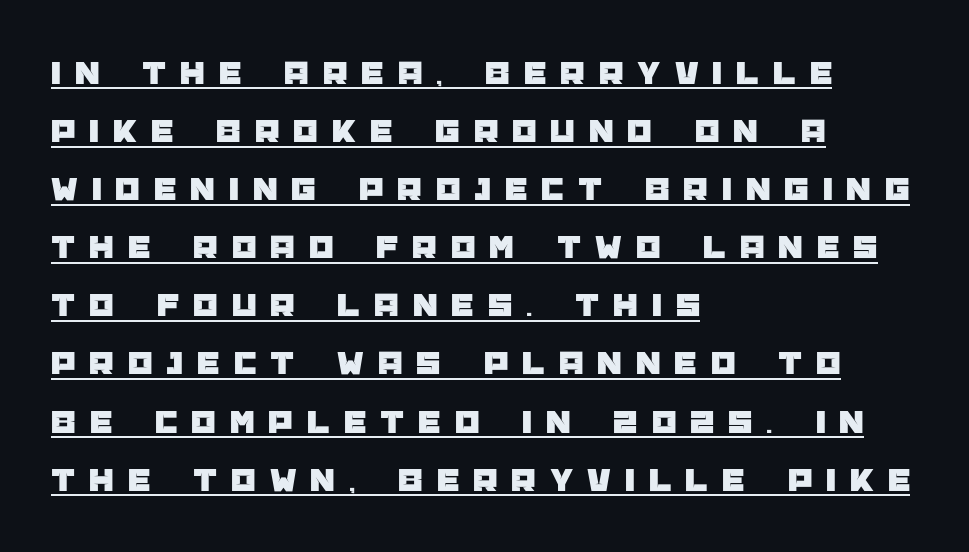
Style check: upright. The typeface chosen for these lines omits serifs. Somebody hit Ctrl+U on this one — the words are underlined. Here the designer chose a conventional face with non-uniform glyph widths.
